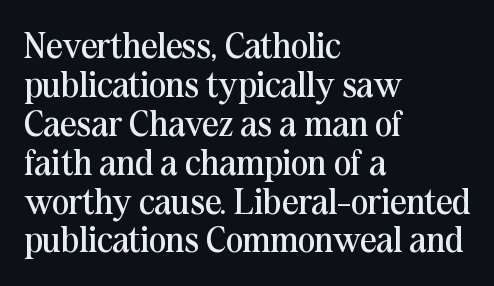
Q: Is the text bold? A: No.
Q: Is the text italic (slanted)? A: No, it is upright.
Q: Is the typeface a serif or a sans-serif typeface? A: Serif.
Q: Is the text underlined? A: No.
Q: How is the paragraph aligned? A: Left-aligned.
Q: Is the spacing between letters normal or unusually wide? A: Normal.
Q: Is the spacing between lines tight, normal or loose? A: Tight.
Q: Width (condensed, normal, or wide)? A: Normal.
Q: Stroke contrast? A: Medium.
Q: x-height? A: Medium.
Q: Monospaced? A: No.
